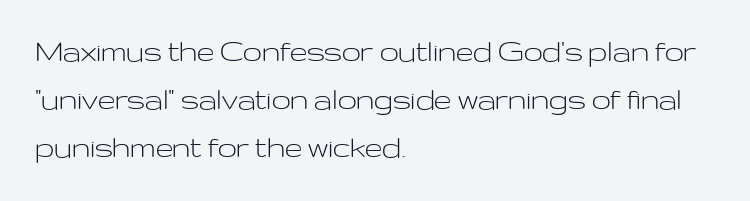
This rendering leaves character spacing at its baseline value. The passage shown is not underscored anywhere. The rendering shows plain stroke endings on the letterforms — a sans-serif design. What's the leading like? Ordinary, nothing unusual. Line starts are locked; line ends wander.
